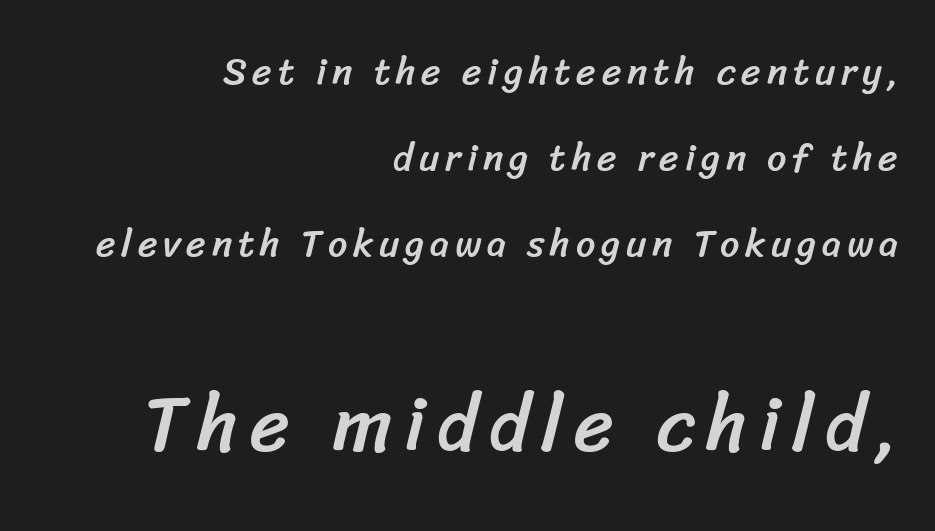
The image shows 77 px sans-serif type; set right-aligned, loose line spacing (2.26x), not underlined; the second (bottom) block is 2.03x larger; low stroke contrast and a medium x-height.
